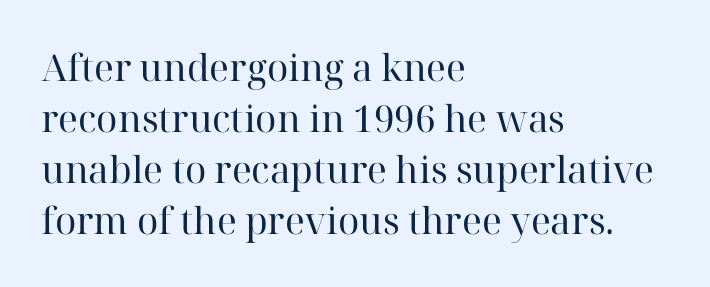
Q: Is the text bold? A: No.
Q: Is the text italic (slanted)? A: No, it is upright.
Q: Is the typeface a serif or a sans-serif typeface? A: Serif.
Q: Is the text underlined? A: No.
Q: How is the paragraph aligned? A: Left-aligned.
Q: Is the spacing between letters normal or unusually wide? A: Normal.
Q: Is the spacing between lines tight, normal or loose? A: Normal.
Q: Width (condensed, normal, or wide)? A: Normal.
Q: Stroke contrast? A: High.
Q: x-height? A: Medium.
Q: Monospaced? A: No.
